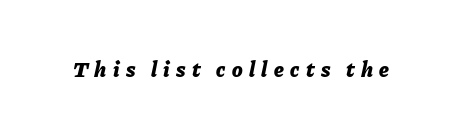
The image shows 22 px bold type, italic (leaning right); set unusually wide letter spacing (+0.29 em), not underlined.
